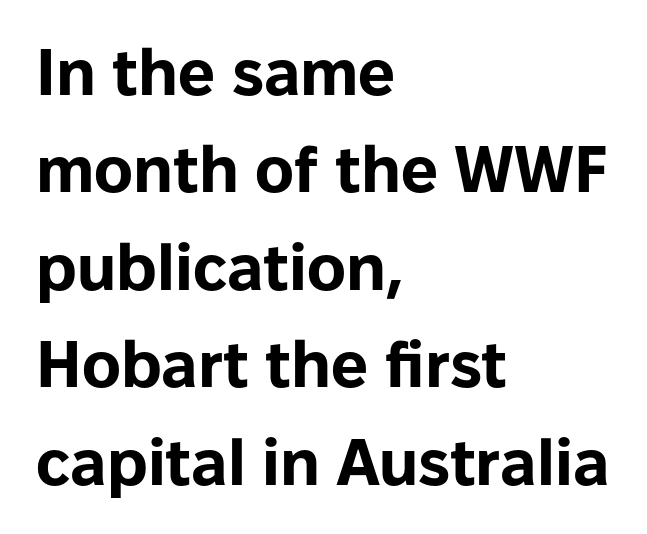
{"serif": "no", "italic": "no", "bold": "yes", "weight": "bold", "width": "normal", "stroke_contrast": "low", "x_height": "medium", "monospaced": "no", "underline": "no", "align": "left", "line_spacing": "normal", "line_spacing_ratio": 1.5, "letter_spacing": "normal", "letter_spacing_em": 0.0, "glyph_px": 65}
